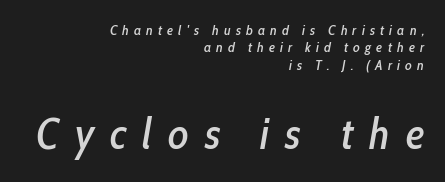
Looking at the ascenders, they clearly lean. The type is letterspaced generously, with wide tracking. Every row of glyphs terminates at an identical x-position on the right. The rendering uses natural spacing where letterforms have individual widths. Each row of text sits above clean, open space. Size contrast runs from small at the top to large at the bottom.
